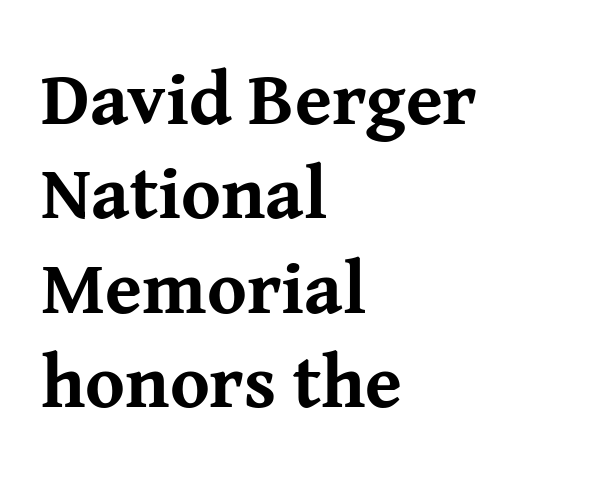
{"serif": "yes", "italic": "no", "bold": "yes", "weight": "bold", "width": "normal", "stroke_contrast": "medium", "x_height": "medium", "monospaced": "no", "underline": "no", "align": "left", "line_spacing": "normal", "line_spacing_ratio": 1.26, "letter_spacing": "normal", "letter_spacing_em": 0.0, "glyph_px": 75}
